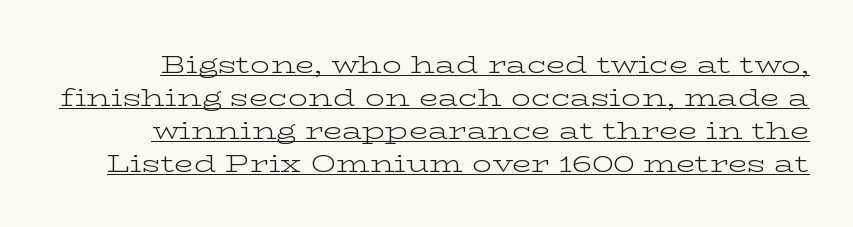
Q: Is the text bold? A: No.
Q: Is the text italic (slanted)? A: No, it is upright.
Q: Is the text underlined? A: Yes.
Q: Is the spacing between letters normal or unusually wide? A: Normal.
Q: Is the spacing between lines tight, normal or loose? A: Normal.
